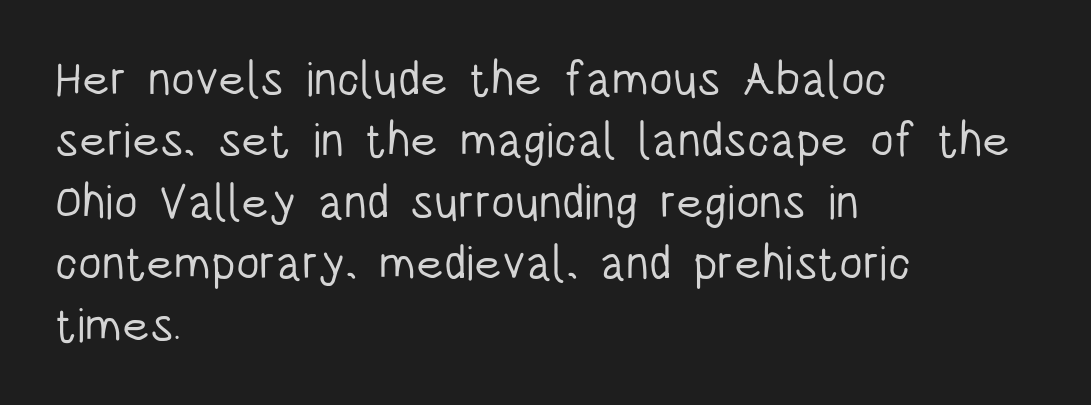
The foot of each line stays bare and open. The letterforms sit at book weight or below. The face used here is proportionally spaced, like ordinary book or web type. Leading: standard.
